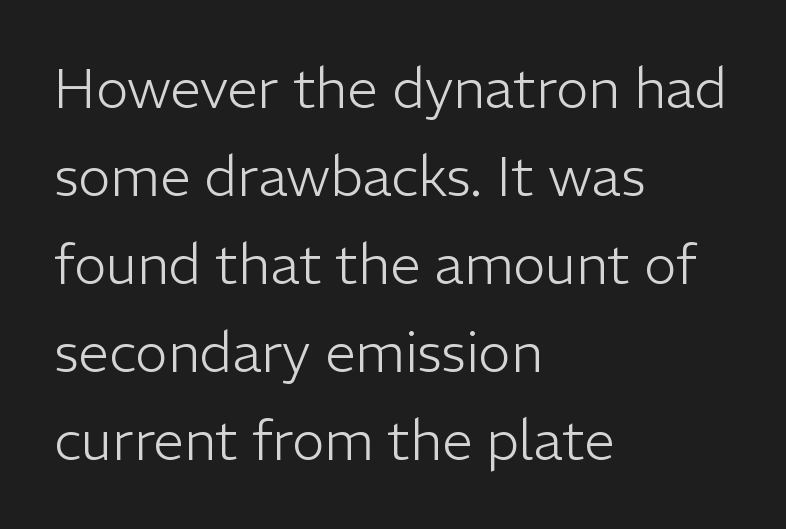
Q: Is the text bold? A: No.
Q: Is the text italic (slanted)? A: No, it is upright.
Q: Is the typeface a serif or a sans-serif typeface? A: Sans-serif.
Q: Is the text underlined? A: No.
Q: How is the paragraph aligned? A: Left-aligned.
Q: Is the spacing between letters normal or unusually wide? A: Normal.
Q: Is the spacing between lines tight, normal or loose? A: Normal.
Q: Width (condensed, normal, or wide)? A: Normal.
Q: Stroke contrast? A: Low.
Q: x-height? A: Medium.
Q: Monospaced? A: No.
